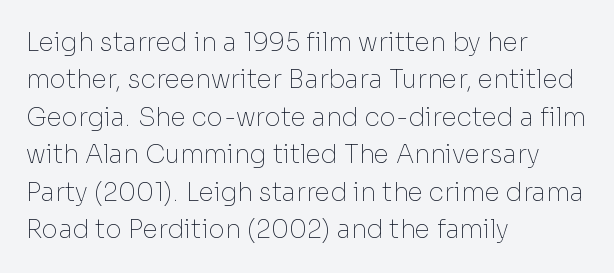
{"italic": "no", "bold": "no", "underline": "no", "align": "left", "line_spacing": "normal", "line_spacing_ratio": 1.5, "letter_spacing": "normal", "letter_spacing_em": 0.0, "glyph_px": 25}
